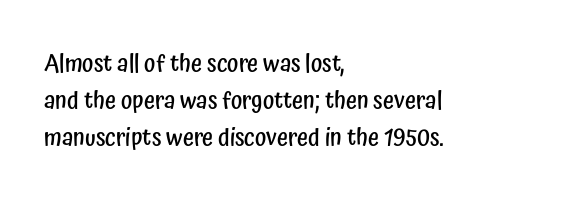
The image shows 24 px text type, upright; set left-aligned, normal line spacing (1.55x), normal letter spacing, not underlined.
